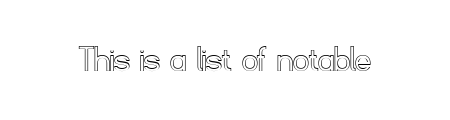
Compared with typical body copy, the letter spacing here is the same. The string is rendered with underlining switched off. These lines are rendered in a variable-pitch font. Style check: upright.
